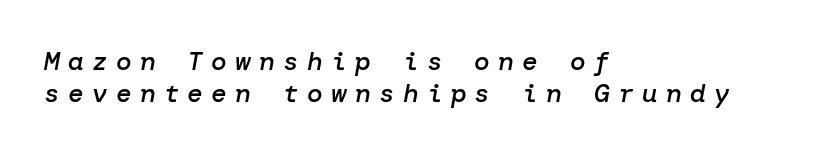
Q: Is the text bold? A: Semi-bold.
Q: Is the text italic (slanted)? A: Yes, it leans right by about 10 degrees.
Q: Is the text underlined? A: No.
Q: How is the paragraph aligned? A: Left-aligned.
Q: Is the spacing between letters normal or unusually wide? A: Unusually wide.
